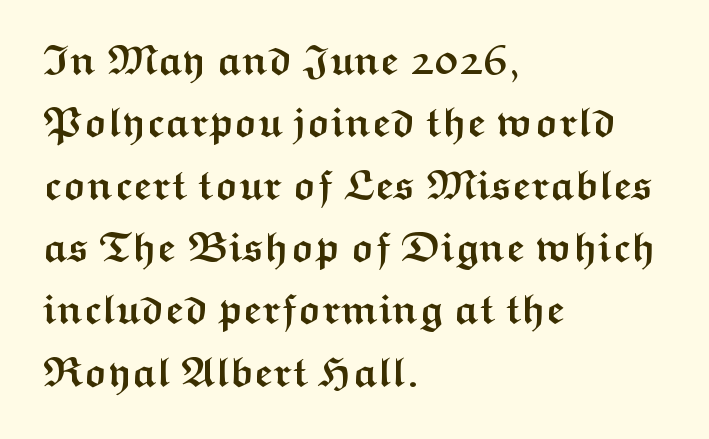
Every character sits straight up, as roman type does. Glyph-to-glyph distance matches everyday printed text. You could not count columns in this text — the font is proportionally spaced. Compared with a centered layout, this one pins lines to the left instead. Unlike a traditional serif, this face leaves its strokes unadorned. Lines of text with bare space underneath.
